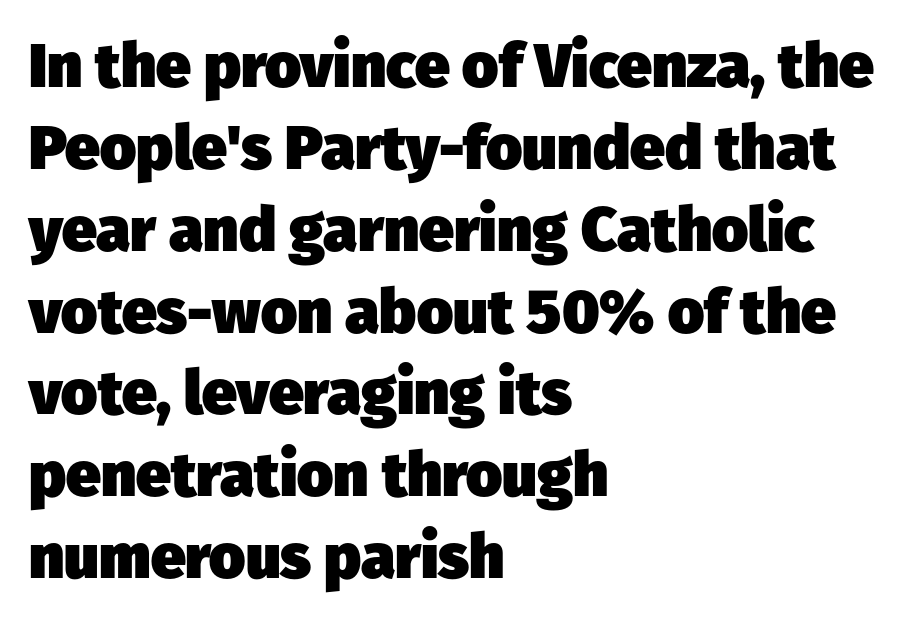
{"serif": "no", "bold": "yes", "weight": "heavy", "width": "normal", "stroke_contrast": "low", "x_height": "medium", "monospaced": "no", "underline": "no", "align": "left", "line_spacing": "normal", "line_spacing_ratio": 1.32, "letter_spacing": "normal", "letter_spacing_em": 0.0, "glyph_px": 62}
